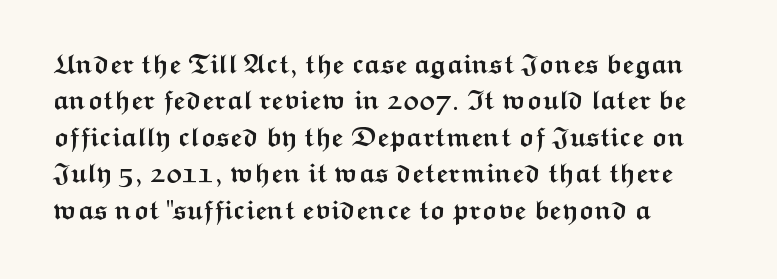
{"italic": "no", "bold": "yes", "underline": "no", "align": "left", "line_spacing": "normal", "line_spacing_ratio": 1.35, "letter_spacing": "normal", "letter_spacing_em": 0.0, "glyph_px": 27}
